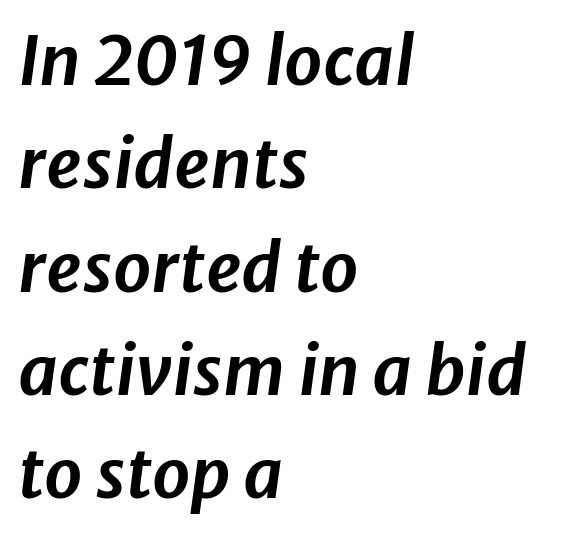
{"italic": "yes", "lean": "right", "slant_degrees": 8, "width": "normal", "stroke_contrast": "low", "x_height": "medium", "monospaced": "no", "underline": "no", "align": "left", "line_spacing": "normal", "line_spacing_ratio": 1.52, "letter_spacing": "normal", "letter_spacing_em": 0.0, "glyph_px": 68}
